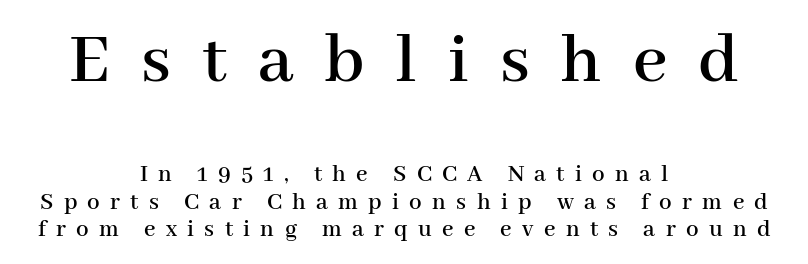
The image shows 75 px serif type, upright; set centered, tight line spacing (1.1x), unusually wide letter spacing (+0.41 em), not underlined; the first (top) block is 3.0x larger; high stroke contrast and a medium x-height.
